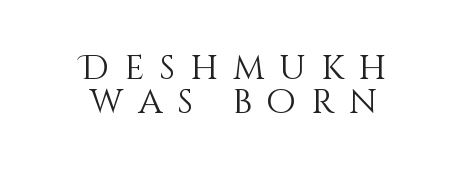
The image shows 34 px light type, upright; set centered, tight line spacing (1.01x), unusually wide letter spacing (+0.44 em), not underlined; medium stroke contrast and a large x-height.
